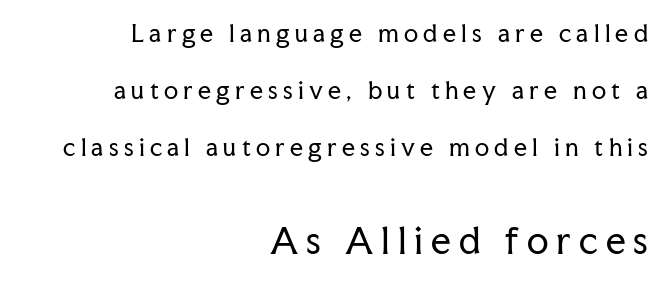
Interline gaps are noticeably wide in this sample. These lines were composed using upright roman letters. Which chunk is bigger? The second one — the bottom block dwarfs the top. The letterforms stand isolated, each surrounded by extra space. Type style note: has serifs. If you drew a ruler down the right edge, every line would touch it.
